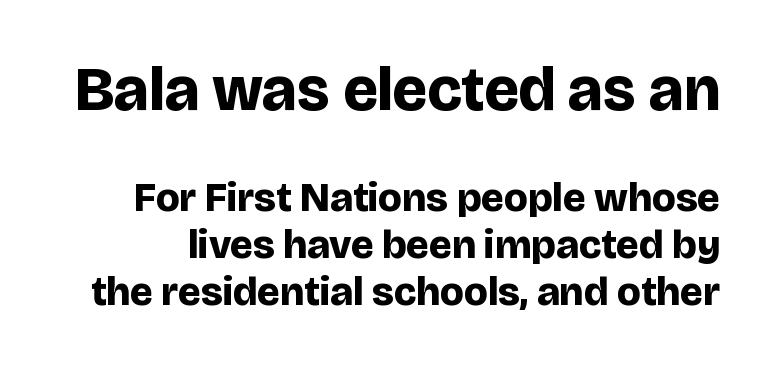
{"serif": "no", "italic": "no", "bold": "yes", "weight": "bold", "width": "normal", "stroke_contrast": "low", "x_height": "large", "monospaced": "no", "underline": "no", "line_spacing": "tight", "line_spacing_ratio": 1.14, "letter_spacing": "normal", "letter_spacing_em": 0.0, "larger_block": "first", "size_ratio": 1.51, "glyph_px": 62}
